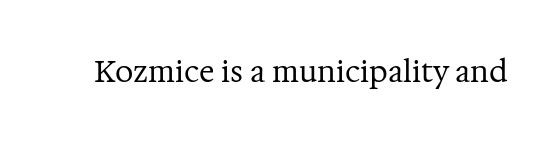
{"serif": "yes", "italic": "no", "bold": "no", "weight": "regular", "width": "normal", "stroke_contrast": "medium", "x_height": "medium", "monospaced": "no", "underline": "no", "letter_spacing": "normal", "letter_spacing_em": 0.0, "glyph_px": 29}
